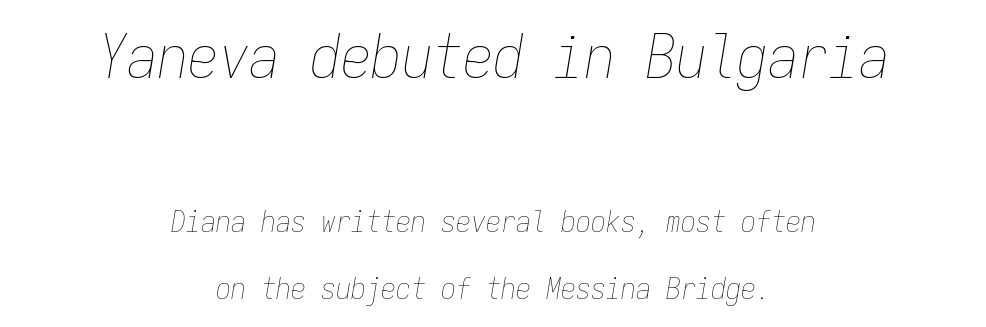
{"italic": "yes", "lean": "right", "slant_degrees": 9, "bold": "no", "weight": "thin", "width": "condensed", "stroke_contrast": "low", "x_height": "medium", "monospaced": "yes", "underline": "no", "align": "center", "line_spacing": "loose", "line_spacing_ratio": 2.22, "letter_spacing": "normal", "letter_spacing_em": 0.0, "larger_block": "first", "size_ratio": 2.03, "glyph_px": 61}
